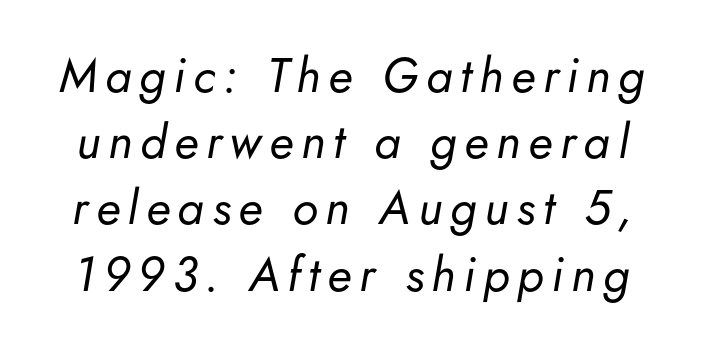
Q: Is the text bold? A: No.
Q: Is the text italic (slanted)? A: Yes, it leans right by about 5 degrees.
Q: Is the text underlined? A: No.
Q: Is the spacing between lines tight, normal or loose? A: Normal.
Q: Width (condensed, normal, or wide)? A: Normal.
Q: Stroke contrast? A: Low.
Q: x-height? A: Small.
Q: Monospaced? A: No.
